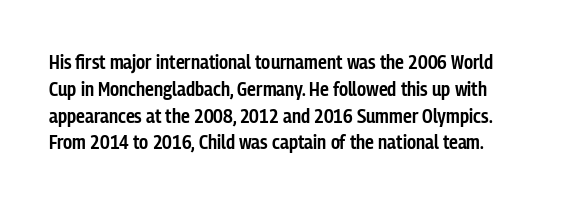
{"italic": "no", "bold": "semi", "underline": "no", "line_spacing": "normal", "line_spacing_ratio": 1.34, "letter_spacing": "normal", "letter_spacing_em": 0.0, "glyph_px": 20}
